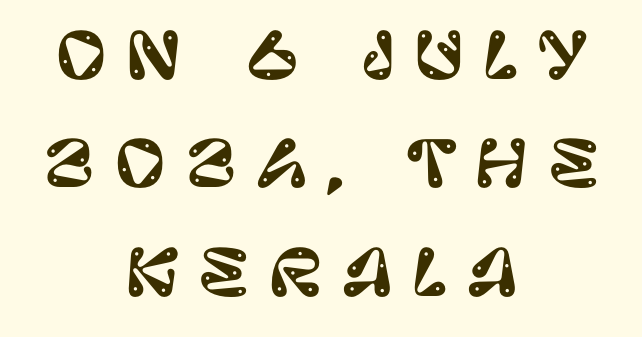
Q: Is the text italic (slanted)? A: Yes.
Q: Is the typeface a serif or a sans-serif typeface? A: Sans-serif.
Q: Is the text underlined? A: No.
Q: How is the paragraph aligned? A: Centered.
Q: Is the spacing between letters normal or unusually wide? A: Unusually wide.
Q: Width (condensed, normal, or wide)? A: Normal.
Q: Stroke contrast? A: Low.
Q: x-height? A: Large.
Q: Monospaced? A: No.
